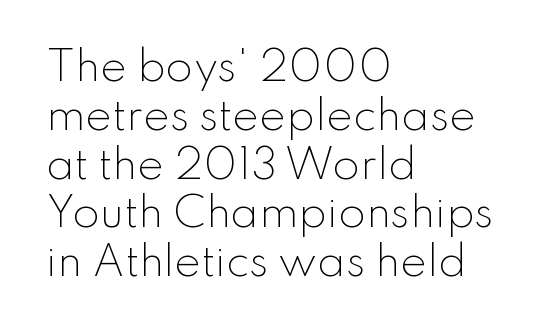
Q: Is the text bold? A: No.
Q: Is the text italic (slanted)? A: No, it is upright.
Q: Is the typeface a serif or a sans-serif typeface? A: Sans-serif.
Q: Is the text underlined? A: No.
Q: How is the paragraph aligned? A: Left-aligned.
Q: Is the spacing between letters normal or unusually wide? A: Normal.
Q: Width (condensed, normal, or wide)? A: Normal.
Q: Stroke contrast? A: Low.
Q: x-height? A: Small.
Q: Monospaced? A: No.
